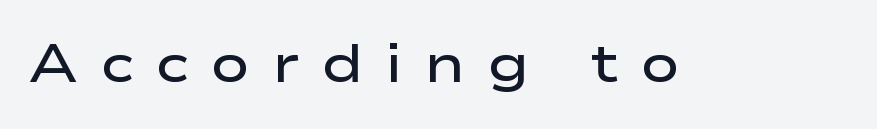
On the weight axis this lands at semibold, roughly 600. Plain, unruled lines of type. You can tell it's not italic because the verticals are truly vertical. You could not count columns in this text — the font is proportionally spaced.
